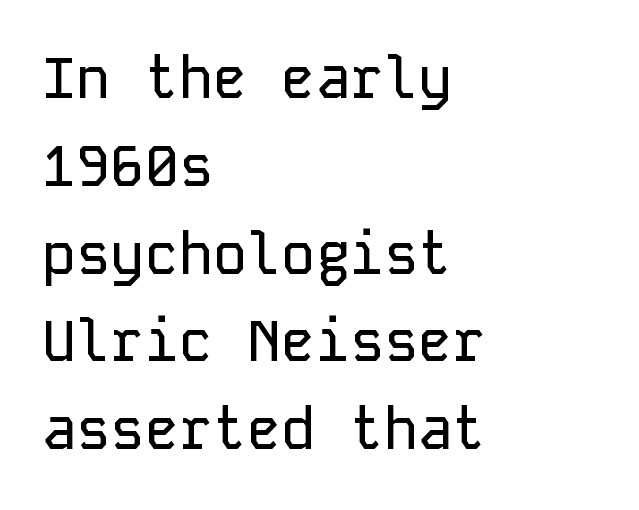
Quick note: interline space is typical. Look at the bottom of the vertical strokes: they stop flat, with no serifs. The lines are quadded left. This sample has the even, mechanical cadence of fixed-width lettering. The rendering keeps characters at their native spacing. You can tell it's not italic because the verticals are truly vertical.
